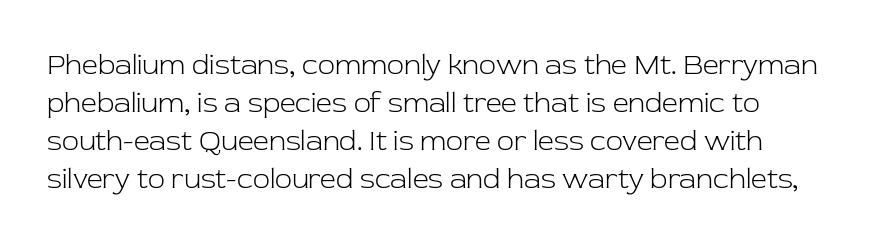
The image shows 28 px light serif type, upright; set left-aligned, normal line spacing (1.36x), normal letter spacing, not underlined; low stroke contrast and a medium x-height.
